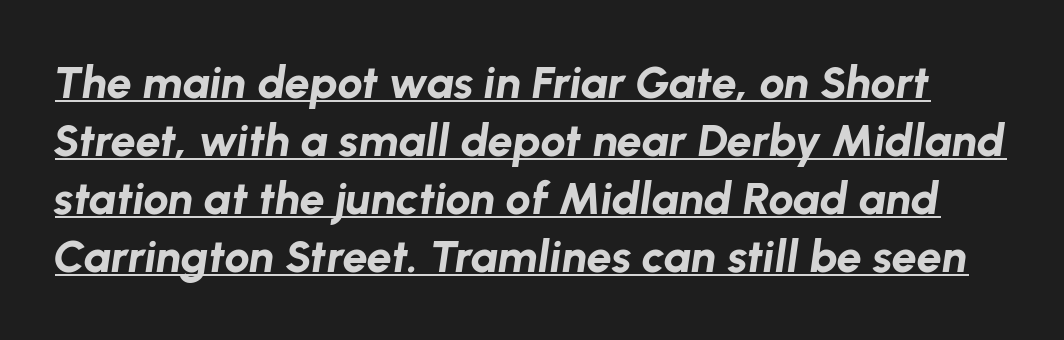
The image shows 45 px bold type, italic (leaning right); set normal line spacing (1.29x), normal letter spacing, underlined; low stroke contrast and a medium x-height.
